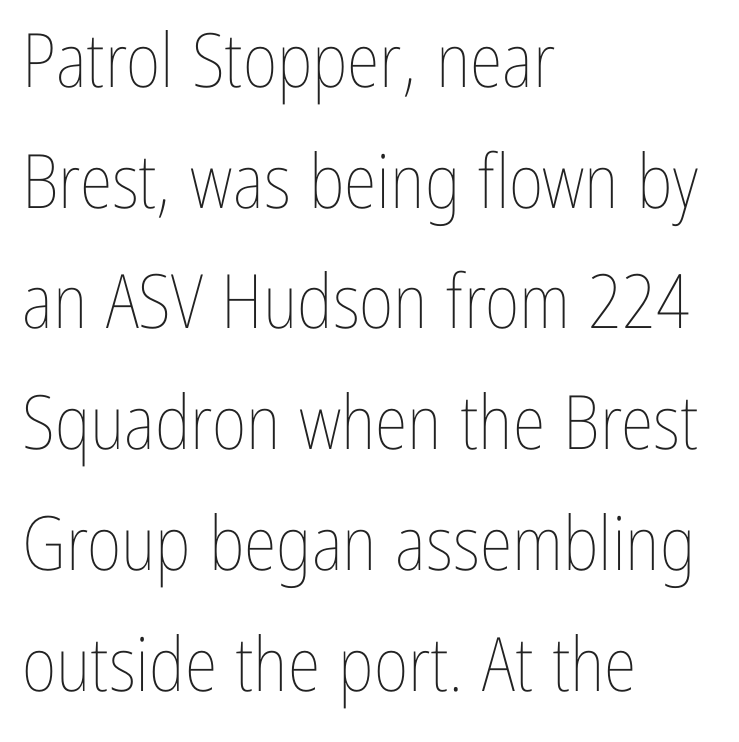
Q: Is the text bold? A: No.
Q: Is the text italic (slanted)? A: No, it is upright.
Q: Is the text underlined? A: No.
Q: How is the paragraph aligned? A: Left-aligned.
Q: Is the spacing between letters normal or unusually wide? A: Normal.
Q: Is the spacing between lines tight, normal or loose? A: Normal.
Q: Width (condensed, normal, or wide)? A: Condensed.
Q: Stroke contrast? A: Low.
Q: x-height? A: Medium.
Q: Monospaced? A: No.
